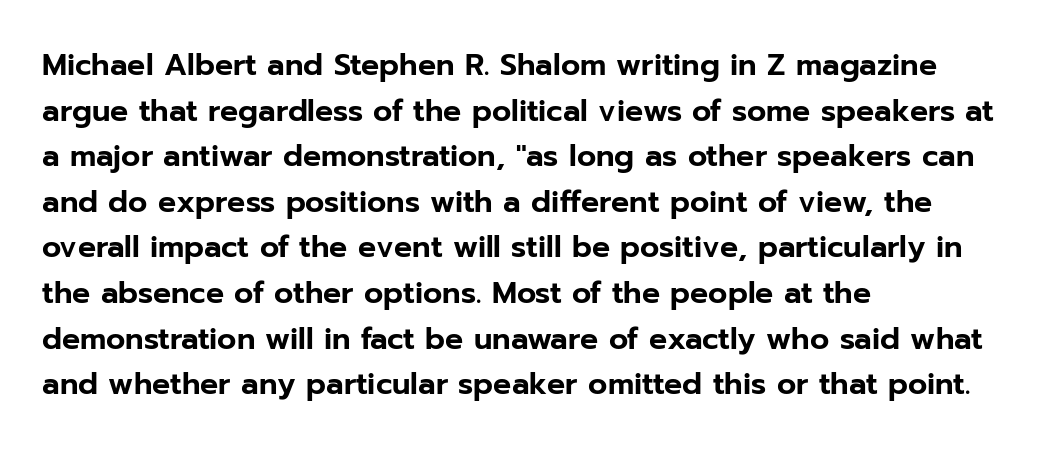
The image shows 30 px sans-serif type, upright; set left-aligned, normal line spacing (1.52x), normal letter spacing, not underlined; low stroke contrast and a medium x-height.
